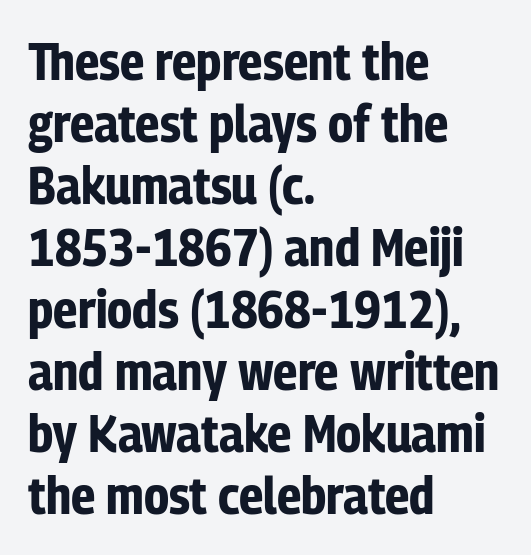
Every stem runs plumb, perpendicular to the baseline. This sample has the flowing, uneven cadence of proportional lettering. Leftover space on each line is placed entirely after the last word. This sample uses plain, unmodified letter spacing. Quick note: underline off.
